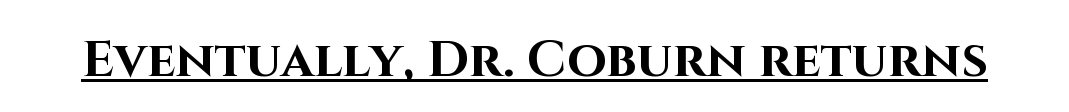
The image shows 51 px bold sans-serif type, upright; set normal letter spacing, underlined; high stroke contrast and a large x-height.
